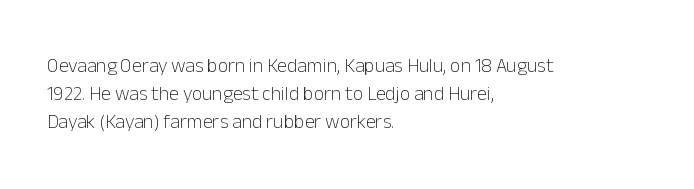
Nobody drew a line under any word here. When letters stand straight like this, we call the style roman or upright. The lines sit at an ordinary, default distance from one another. Summary of weight: not heavy and not bold.
